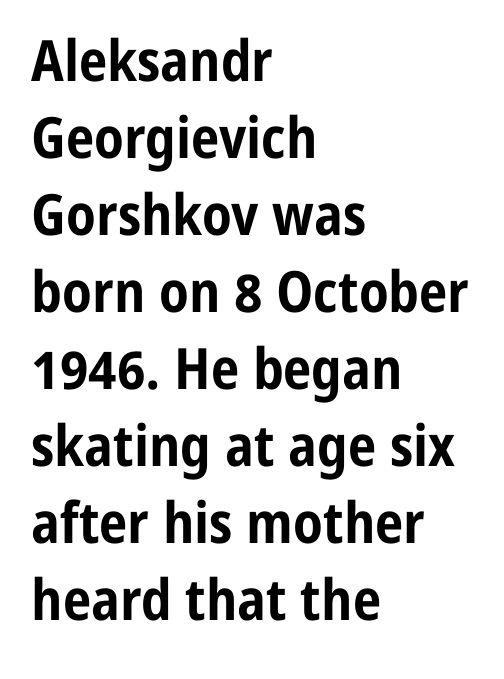
Each new line begins a customary step beneath the previous one. The face used here has the dense, thick strokes of a bold. How are the letters spaced? Ordinarily, with no added tracking. If you drew a line through each stem, it would be perfectly vertical. This sample uses a sans-serif face. The passage is arranged the way most books set body copy — flush left.
